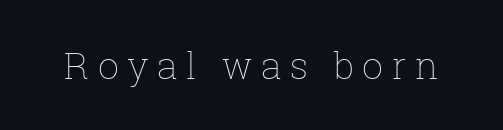
Q: Is the text bold? A: No.
Q: Is the text italic (slanted)? A: No, it is upright.
Q: Is the text underlined? A: No.
Q: Is the spacing between letters normal or unusually wide? A: Unusually wide.
Q: Width (condensed, normal, or wide)? A: Normal.
Q: Stroke contrast? A: Low.
Q: x-height? A: Medium.
Q: Monospaced? A: No.
